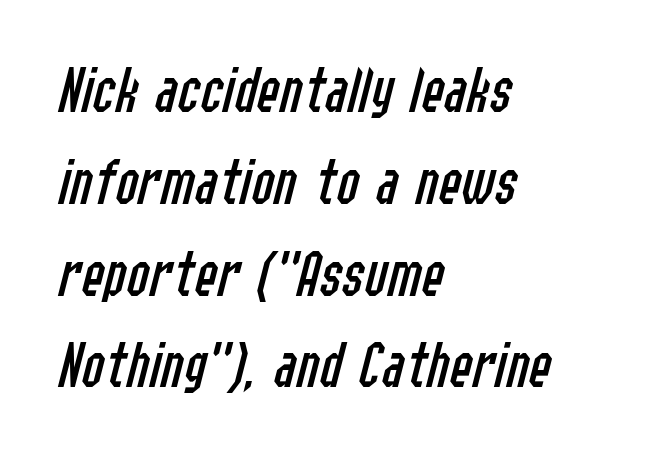
{"italic": "yes", "lean": "right", "slant_degrees": 14, "bold": "no", "weight": "regular", "width": "condensed", "stroke_contrast": "low", "x_height": "medium", "monospaced": "no", "underline": "no", "align": "left", "line_spacing": "normal", "line_spacing_ratio": 1.35, "letter_spacing": "normal", "letter_spacing_em": 0.0, "glyph_px": 68}
